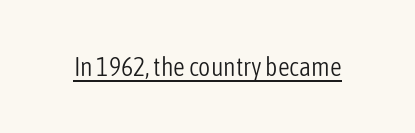
Q: Is the text bold? A: No.
Q: Is the text italic (slanted)? A: No, it is upright.
Q: Is the text underlined? A: Yes.
Q: Is the spacing between letters normal or unusually wide? A: Normal.
